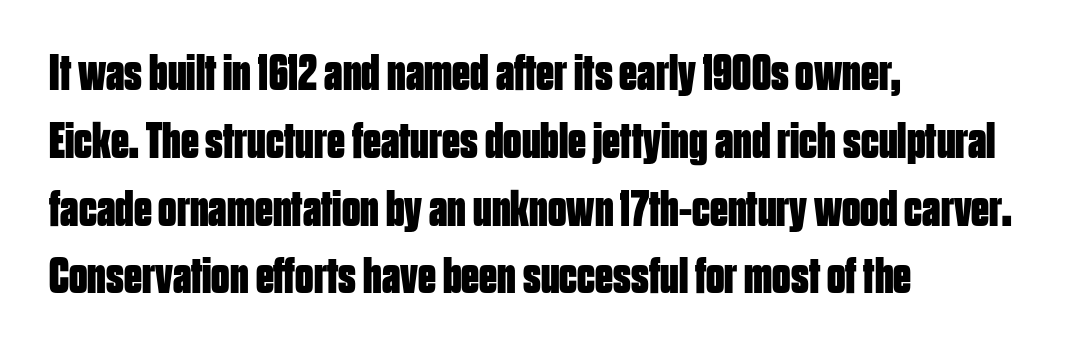
These lines keep a tight, regular rhythm from letter to letter. Stroke terminals: plain, sans-serif. The words here are not underlined. The rendering uses natural spacing where letterforms have individual widths.
